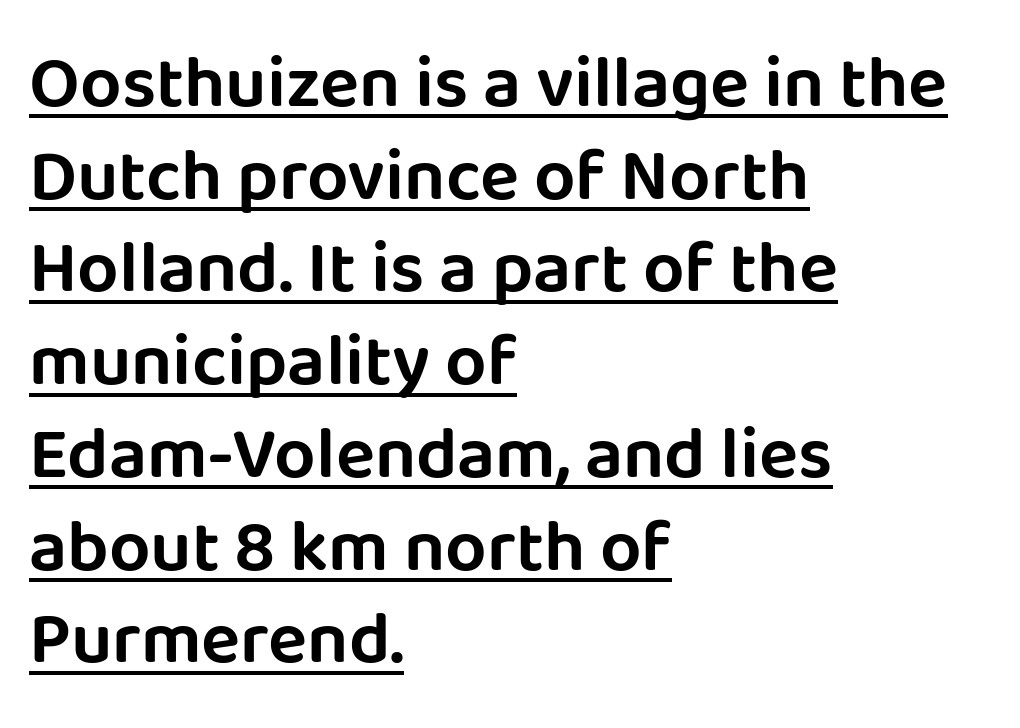
Varying glyph widths throughout — classic text-font behaviour. Whoever set this chose a conventional vertical rhythm. Nothing unusual about the tracking: characters are spaced as the font intends. Underlined type. Serif or sans? Sans — the stroke terminals are bare.
